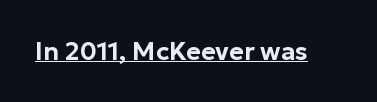
{"italic": "no", "underline": "yes", "letter_spacing": "normal", "letter_spacing_em": 0.0, "glyph_px": 25}
